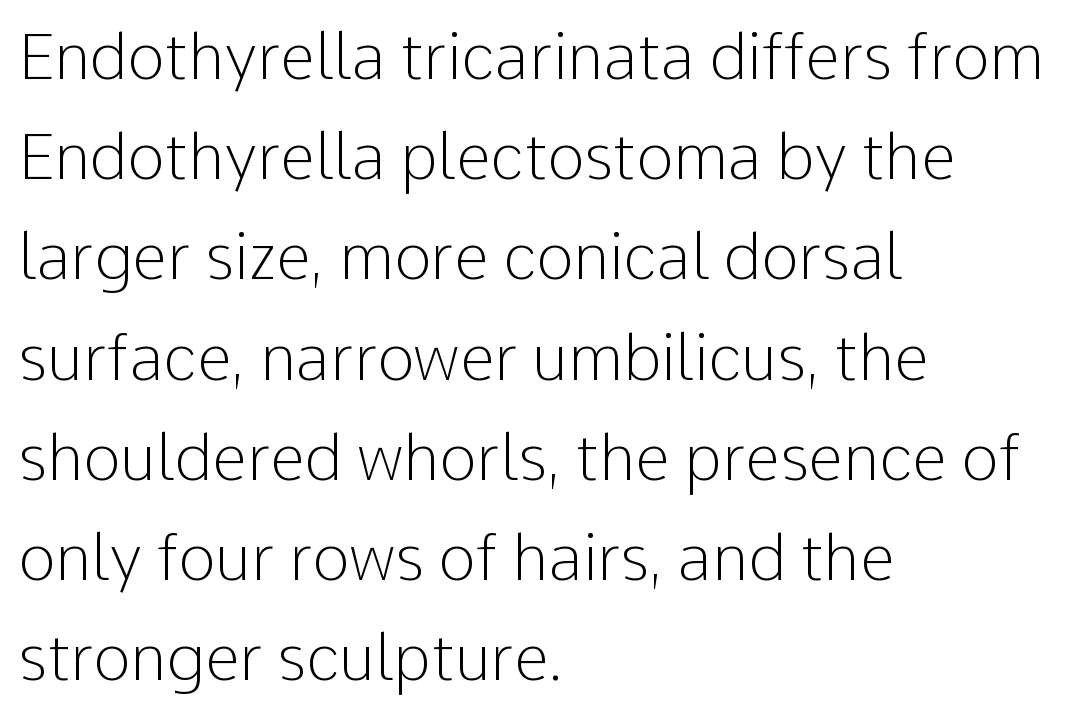
{"serif": "no", "italic": "no", "bold": "no", "weight": "light", "width": "normal", "stroke_contrast": "low", "x_height": "medium", "monospaced": "no", "underline": "no", "align": "left", "line_spacing": "normal", "line_spacing_ratio": 1.59, "letter_spacing": "normal", "letter_spacing_em": 0.0, "glyph_px": 63}
